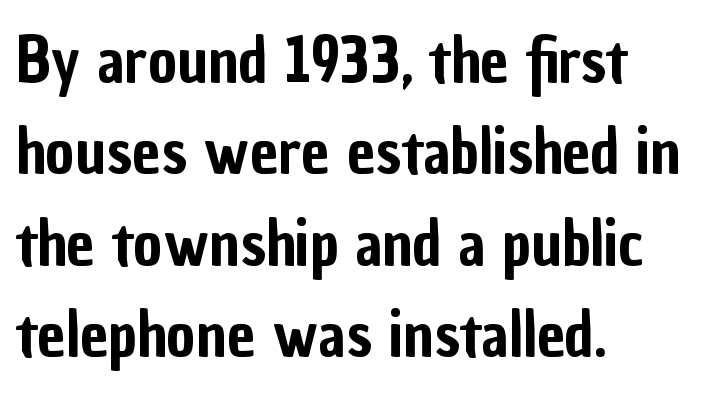
The image shows 63 px condensed sans-serif type, upright; set left-aligned, normal line spacing (1.45x), normal letter spacing, not underlined; low stroke contrast and a medium x-height.
